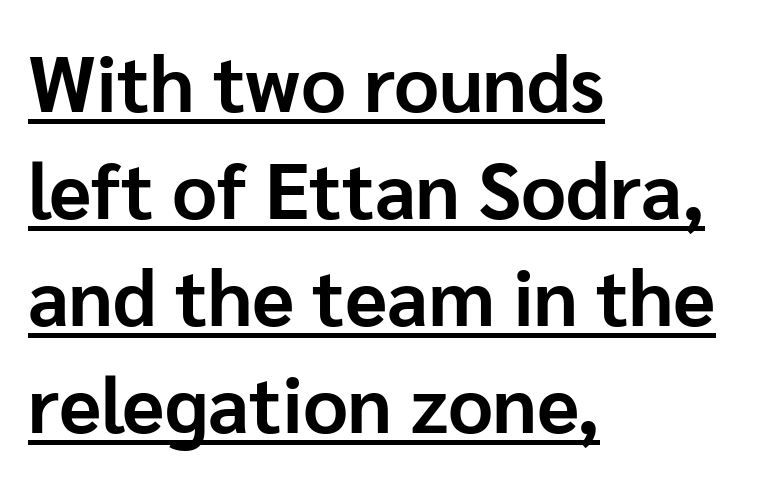
{"serif": "no", "italic": "no", "bold": "yes", "weight": "bold", "width": "normal", "stroke_contrast": "low", "x_height": "medium", "monospaced": "no", "underline": "yes", "align": "left", "line_spacing": "normal", "line_spacing_ratio": 1.37, "letter_spacing": "normal", "letter_spacing_em": 0.0, "glyph_px": 78}
